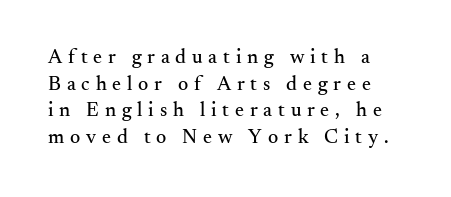
Q: Is the text italic (slanted)? A: No, it is upright.
Q: Is the text underlined? A: No.
Q: Is the spacing between letters normal or unusually wide? A: Unusually wide.
Q: Is the spacing between lines tight, normal or loose? A: Normal.
